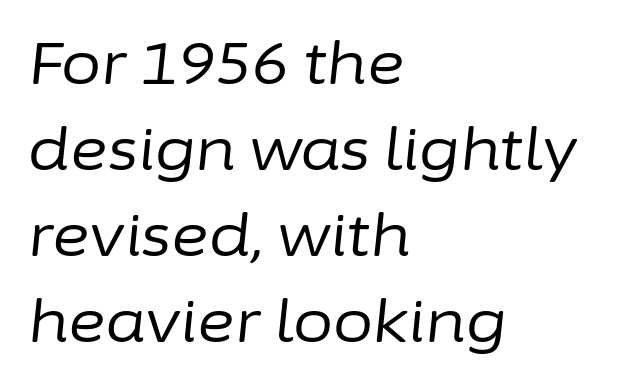
{"italic": "yes", "lean": "right", "slant_degrees": 6, "bold": "no", "weight": "regular", "width": "normal", "stroke_contrast": "low", "x_height": "medium", "monospaced": "no", "underline": "no", "align": "left", "line_spacing": "normal", "line_spacing_ratio": 1.48, "letter_spacing": "normal", "letter_spacing_em": 0.0, "glyph_px": 58}
